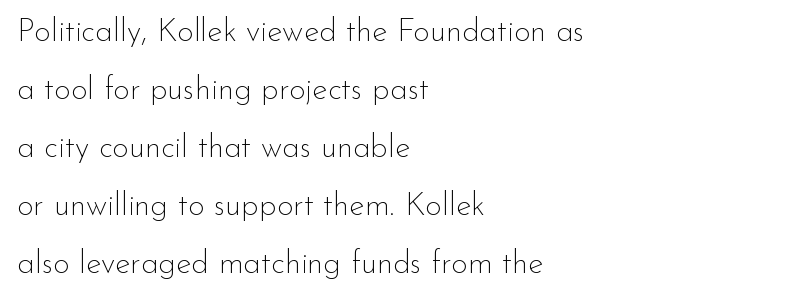
Spacing between characters is what you'd get straight out of the box. This sample uses a sans-serif face. The space beneath each line is pristine and unruled. If you drew a line through each stem, it would be perfectly vertical.
